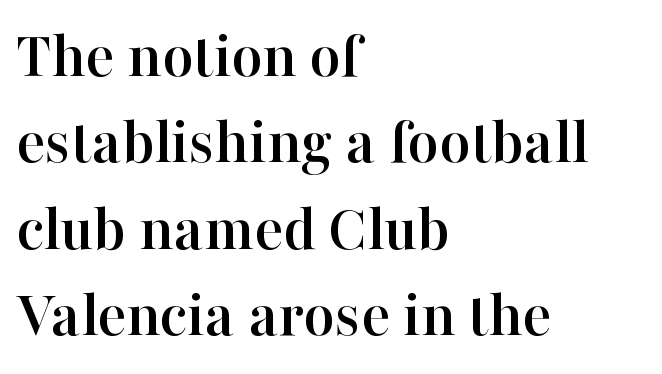
{"serif": "yes", "italic": "no", "width": "normal", "stroke_contrast": "high", "x_height": "medium", "monospaced": "no", "underline": "no", "align": "left", "line_spacing": "normal", "line_spacing_ratio": 1.29, "letter_spacing": "normal", "letter_spacing_em": 0.0, "glyph_px": 67}
